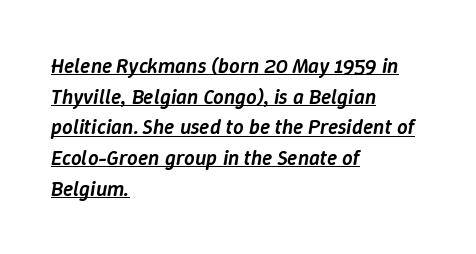
The image shows 21 px text type, italic (leaning right); set left-aligned, normal line spacing (1.46x), normal letter spacing, underlined.
